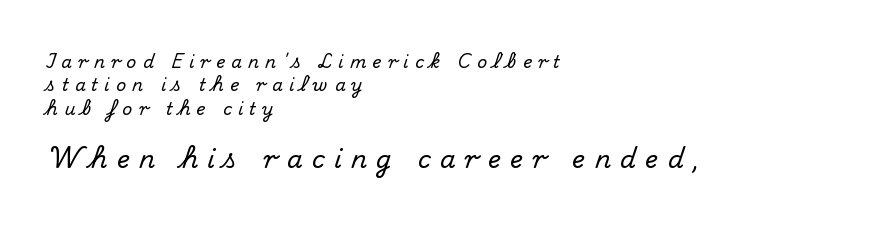
{"underline": "no", "align": "left", "line_spacing": "normal", "line_spacing_ratio": 1.38, "letter_spacing": "wide", "letter_spacing_em": 0.37, "larger_block": "second", "size_ratio": 1.47, "glyph_px": 25}
